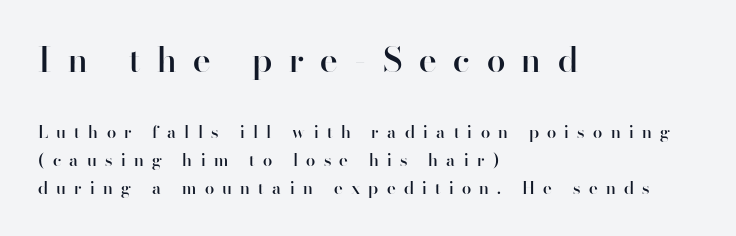
The image shows 34 px semibold sans-serif type, upright; set left-aligned, normal line spacing (1.64x), unusually wide letter spacing (+0.49 em), not underlined; the first (top) block is 2.0x larger; high stroke contrast and a small x-height.
